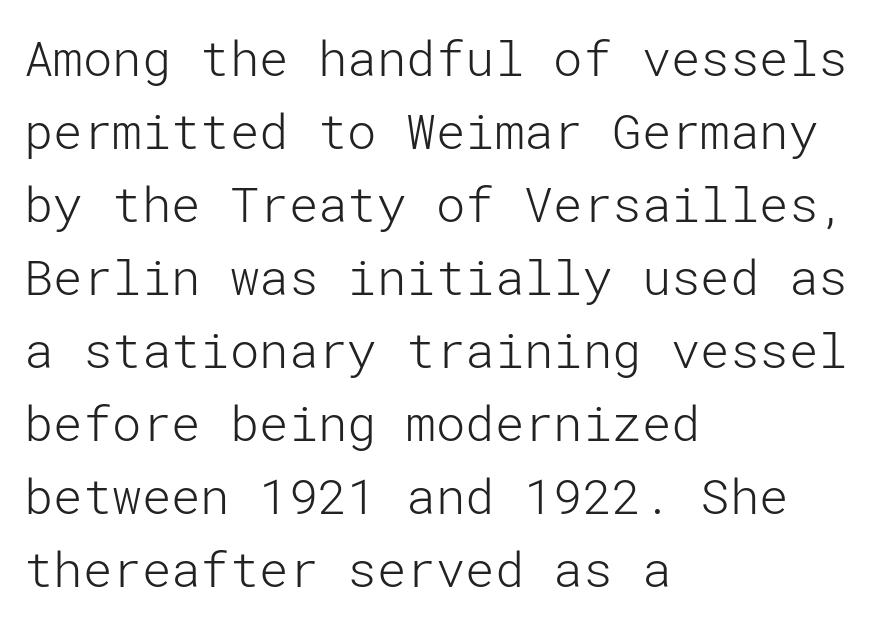
Q: Is the text bold? A: No.
Q: Is the text italic (slanted)? A: No, it is upright.
Q: Is the typeface a serif or a sans-serif typeface? A: Sans-serif.
Q: Is the text underlined? A: No.
Q: How is the paragraph aligned? A: Left-aligned.
Q: Is the spacing between letters normal or unusually wide? A: Normal.
Q: Is the spacing between lines tight, normal or loose? A: Normal.
Q: Width (condensed, normal, or wide)? A: Normal.
Q: Stroke contrast? A: Low.
Q: x-height? A: Medium.
